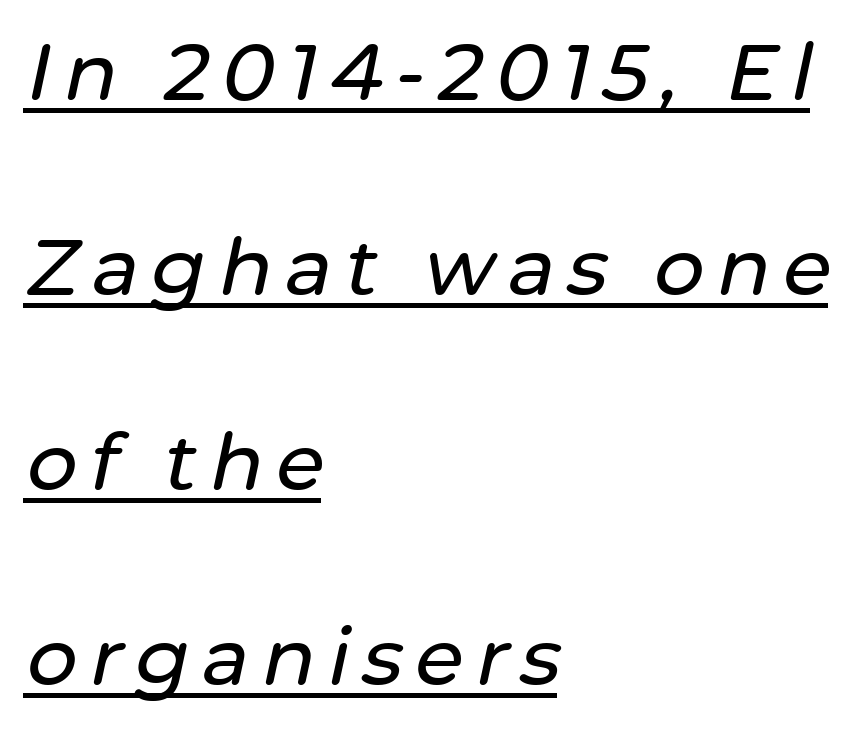
{"italic": "yes", "lean": "right", "slant_degrees": 12, "width": "normal", "stroke_contrast": "low", "x_height": "medium", "monospaced": "no", "underline": "yes", "align": "left", "line_spacing": "loose", "line_spacing_ratio": 2.47, "glyph_px": 79}
